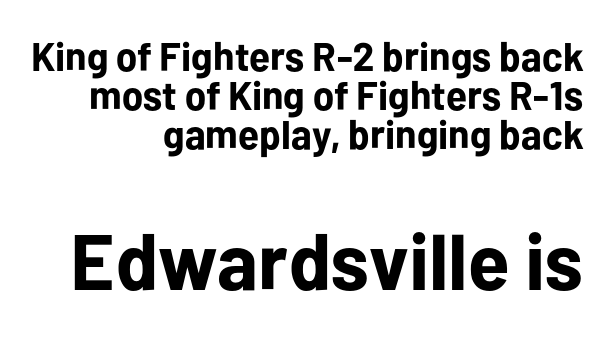
{"serif": "no", "italic": "no", "bold": "yes", "weight": "bold", "width": "normal", "stroke_contrast": "low", "x_height": "medium", "monospaced": "no", "underline": "no", "align": "right", "line_spacing": "tight", "line_spacing_ratio": 0.97, "letter_spacing": "normal", "letter_spacing_em": 0.0, "larger_block": "second", "size_ratio": 1.98, "glyph_px": 79}
